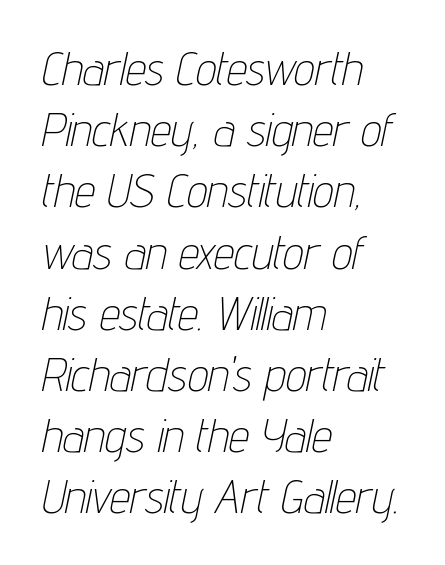
Q: Is the text bold? A: No.
Q: Is the text italic (slanted)? A: Yes, it leans right by about 12 degrees.
Q: Is the text underlined? A: No.
Q: How is the paragraph aligned? A: Left-aligned.
Q: Is the spacing between letters normal or unusually wide? A: Normal.
Q: Is the spacing between lines tight, normal or loose? A: Normal.
Q: Width (condensed, normal, or wide)? A: Condensed.
Q: Stroke contrast? A: Low.
Q: x-height? A: Medium.
Q: Monospaced? A: No.
